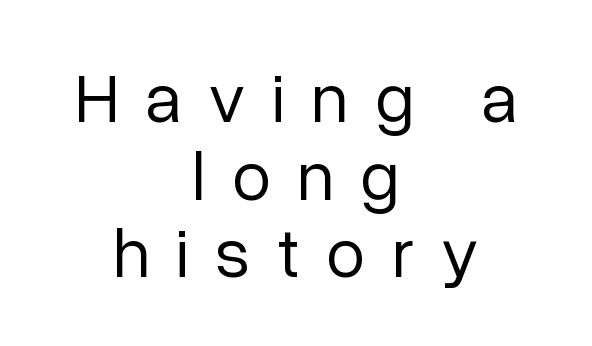
{"serif": "no", "italic": "no", "bold": "no", "weight": "regular", "width": "normal", "stroke_contrast": "low", "x_height": "medium", "monospaced": "no", "underline": "no", "align": "center", "line_spacing": "tight", "line_spacing_ratio": 1.11, "letter_spacing": "wide", "letter_spacing_em": 0.38, "glyph_px": 70}
